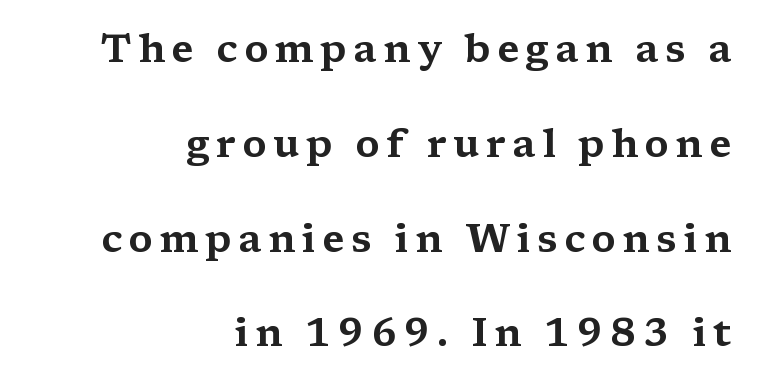
Q: Is the text italic (slanted)? A: No, it is upright.
Q: Is the typeface a serif or a sans-serif typeface? A: Serif.
Q: Is the text underlined? A: No.
Q: How is the paragraph aligned? A: Right-aligned.
Q: Is the spacing between lines tight, normal or loose? A: Loose.
Q: Width (condensed, normal, or wide)? A: Wide.
Q: Stroke contrast? A: Medium.
Q: x-height? A: Medium.
Q: Monospaced? A: No.
